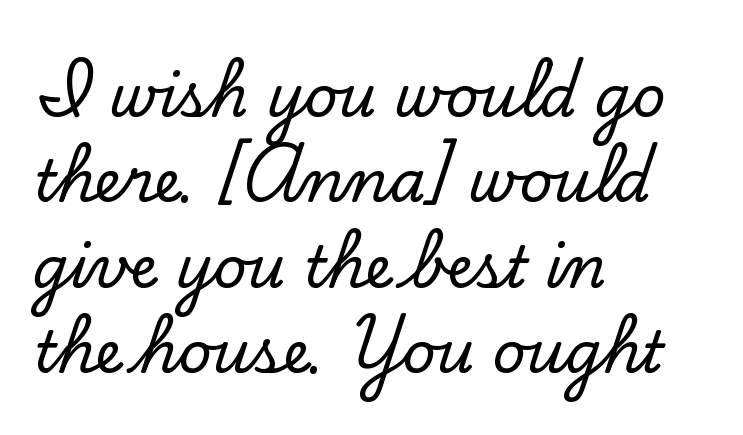
The image shows 58 px serif type; set left-aligned, normal line spacing (1.47x), normal letter spacing, not underlined; low stroke contrast and a small x-height.
